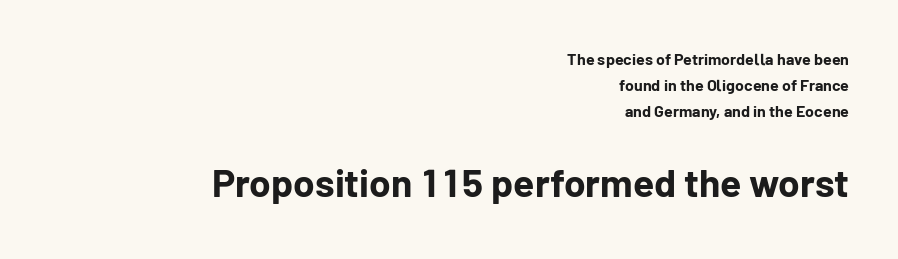
{"serif": "no", "italic": "no", "bold": "yes", "weight": "bold", "width": "normal", "stroke_contrast": "low", "x_height": "medium", "monospaced": "no", "underline": "no", "align": "right", "line_spacing": "normal", "line_spacing_ratio": 1.63, "letter_spacing": "normal", "letter_spacing_em": 0.0, "larger_block": "second", "size_ratio": 2.44, "glyph_px": 39}
